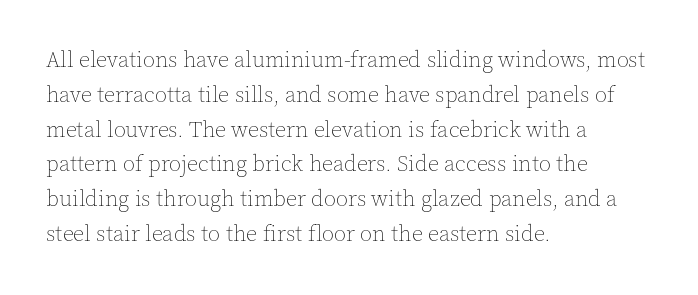
Q: Is the text bold? A: No.
Q: Is the text italic (slanted)? A: No, it is upright.
Q: Is the text underlined? A: No.
Q: How is the paragraph aligned? A: Left-aligned.
Q: Is the spacing between letters normal or unusually wide? A: Normal.
Q: Is the spacing between lines tight, normal or loose? A: Normal.
